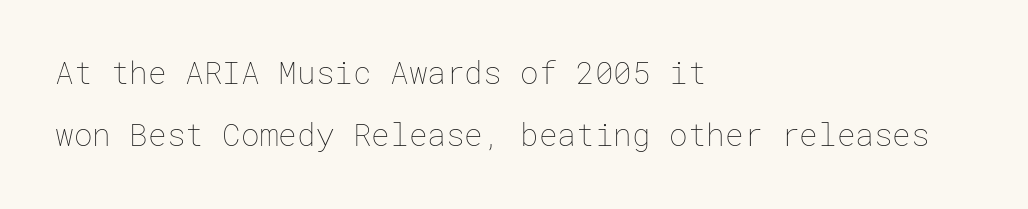
Q: Is the text bold? A: No.
Q: Is the text italic (slanted)? A: No, it is upright.
Q: Is the text underlined? A: No.
Q: How is the paragraph aligned? A: Left-aligned.
Q: Is the spacing between letters normal or unusually wide? A: Normal.
Q: Is the spacing between lines tight, normal or loose? A: Loose.
Q: Width (condensed, normal, or wide)? A: Normal.
Q: Stroke contrast? A: Low.
Q: x-height? A: Medium.
